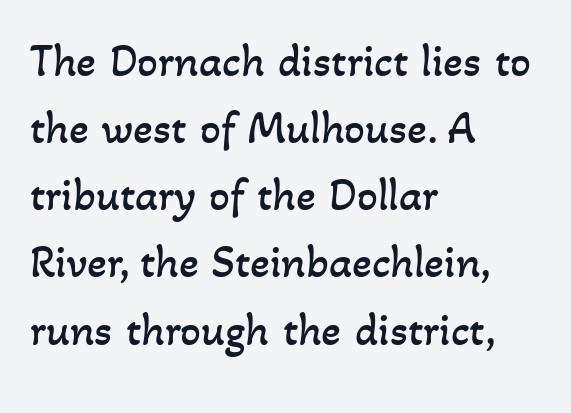
The image shows 46 px regular-weight type; set left-aligned, normal line spacing (1.46x), normal letter spacing, not underlined; low stroke contrast and a small x-height.
